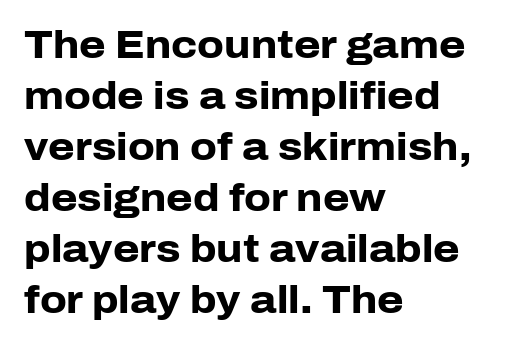
The image shows 38 px heavy sans-serif type, upright; set left-aligned, normal line spacing (1.34x), normal letter spacing, not underlined; low stroke contrast and a medium x-height.
